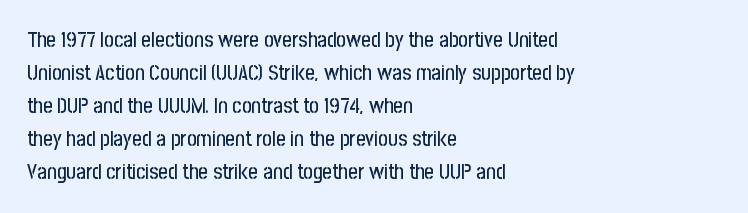
{"italic": "no", "underline": "no", "align": "left", "line_spacing": "normal", "line_spacing_ratio": 1.57, "letter_spacing": "normal", "letter_spacing_em": 0.0, "glyph_px": 21}
